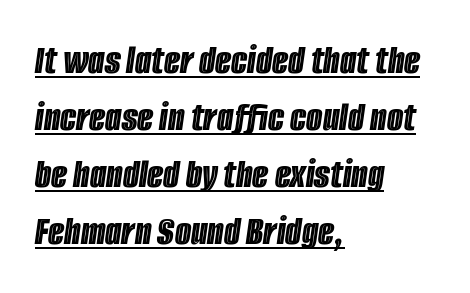
Q: Is the text italic (slanted)? A: Yes, it leans right by about 8 degrees.
Q: Is the text underlined? A: Yes.
Q: How is the paragraph aligned? A: Left-aligned.
Q: Is the spacing between letters normal or unusually wide? A: Normal.
Q: Is the spacing between lines tight, normal or loose? A: Normal.
Q: Width (condensed, normal, or wide)? A: Condensed.
Q: x-height? A: Large.
Q: Monospaced? A: No.
